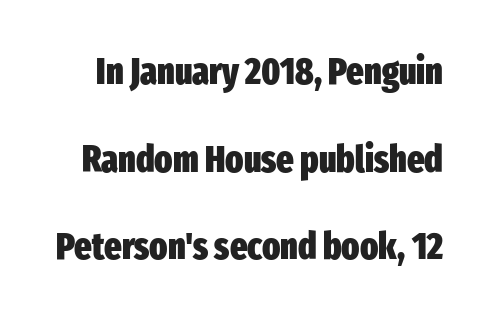
The rendering shows plain stroke endings on the letterforms — a sans-serif design. Does the lettering tilt? It doesn't — this is upright. Clear beneath every line of the passage. Nobody touched the tracking dial on this one. Horizontal bands of white between lines are thick stripes.
